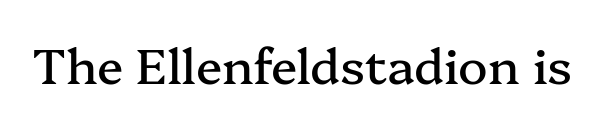
The image shows 49 px serif type, upright; set normal letter spacing, not underlined; medium stroke contrast and a medium x-height.
